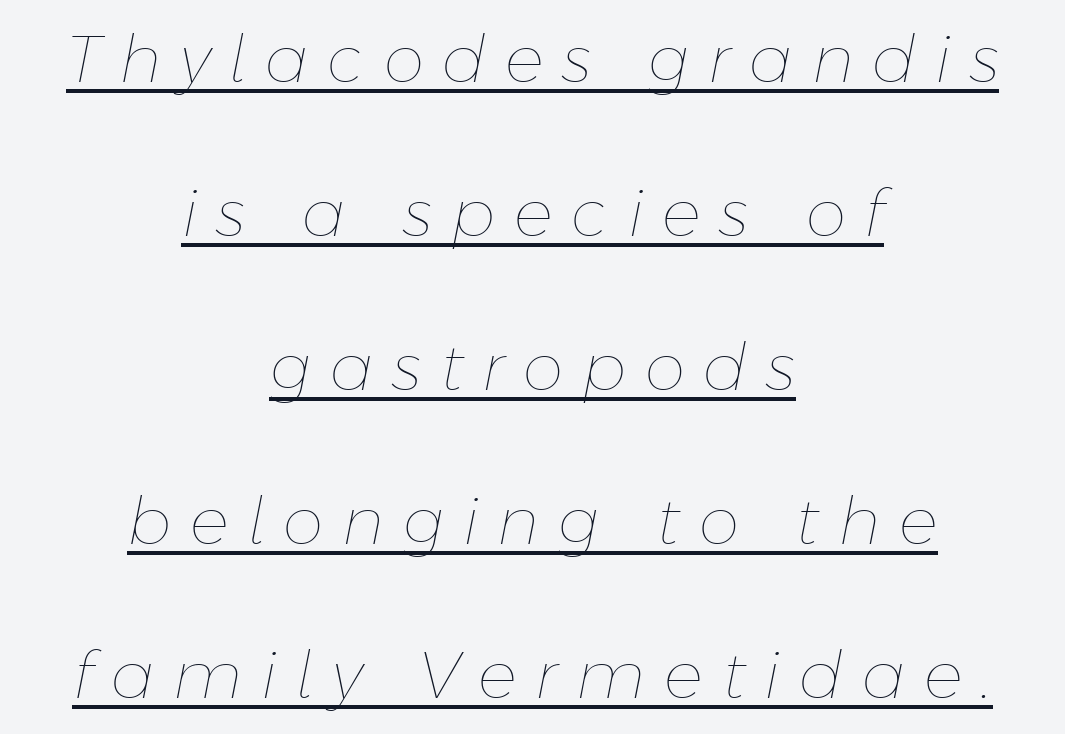
Q: Is the text bold? A: No.
Q: Is the text italic (slanted)? A: Yes, it leans right by about 11 degrees.
Q: Is the text underlined? A: Yes.
Q: How is the paragraph aligned? A: Centered.
Q: Is the spacing between letters normal or unusually wide? A: Unusually wide.
Q: Is the spacing between lines tight, normal or loose? A: Loose.
Q: Width (condensed, normal, or wide)? A: Normal.
Q: Stroke contrast? A: Low.
Q: x-height? A: Medium.
Q: Monospaced? A: No.
